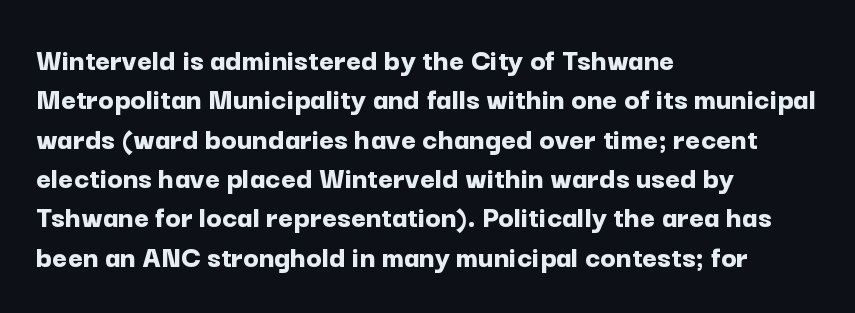
{"serif": "no", "italic": "no", "bold": "yes", "weight": "bold", "width": "normal", "stroke_contrast": "low", "x_height": "medium", "monospaced": "no", "underline": "no", "align": "left", "line_spacing_ratio": 1.23, "letter_spacing": "normal", "letter_spacing_em": 0.0, "glyph_px": 32}
